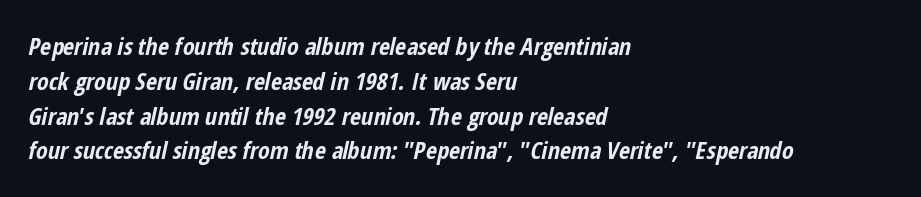
The image shows 24 px bold type, italic (leaning right); set left-aligned, normal line spacing (1.45x), normal letter spacing, not underlined.
